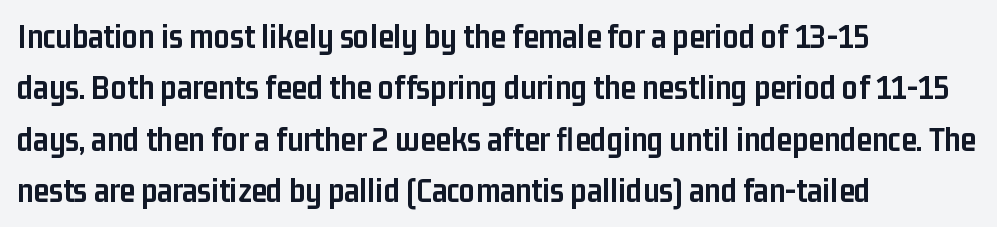
The image shows 35 px semibold, condensed sans-serif type, upright; set left-aligned, normal line spacing (1.47x), normal letter spacing, not underlined; low stroke contrast and a medium x-height.
